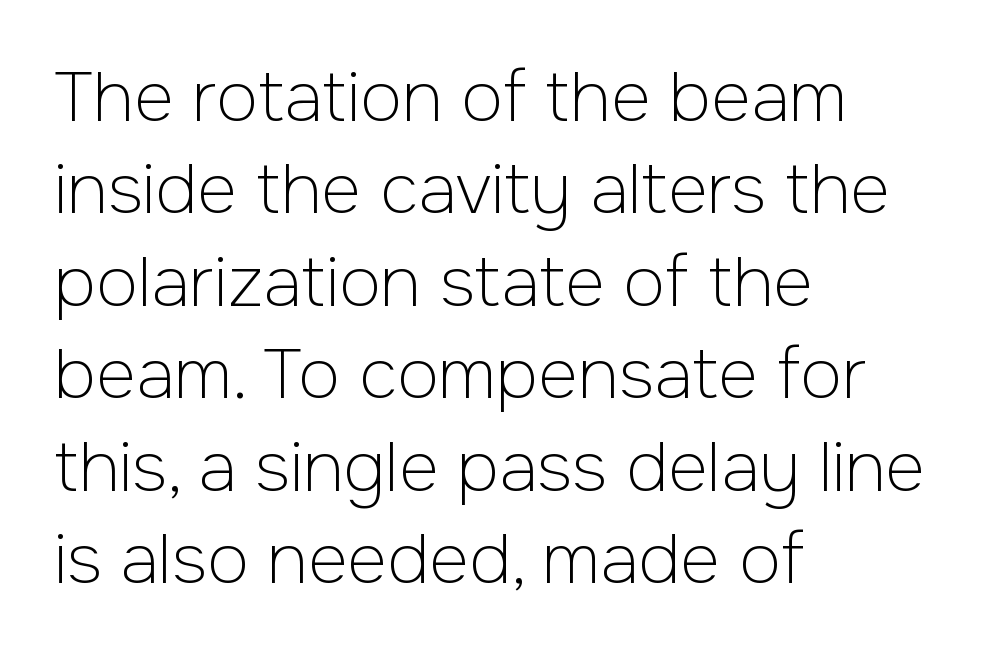
Q: Is the text bold? A: No.
Q: Is the text italic (slanted)? A: No, it is upright.
Q: Is the typeface a serif or a sans-serif typeface? A: Sans-serif.
Q: Is the text underlined? A: No.
Q: How is the paragraph aligned? A: Left-aligned.
Q: Is the spacing between letters normal or unusually wide? A: Normal.
Q: Is the spacing between lines tight, normal or loose? A: Normal.
Q: Width (condensed, normal, or wide)? A: Normal.
Q: Stroke contrast? A: Low.
Q: x-height? A: Medium.
Q: Monospaced? A: No.
